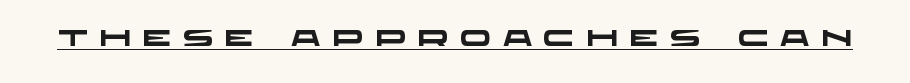
Q: Is the text bold? A: Yes.
Q: Is the text underlined? A: Yes.
Q: Is the spacing between letters normal or unusually wide? A: Unusually wide.
